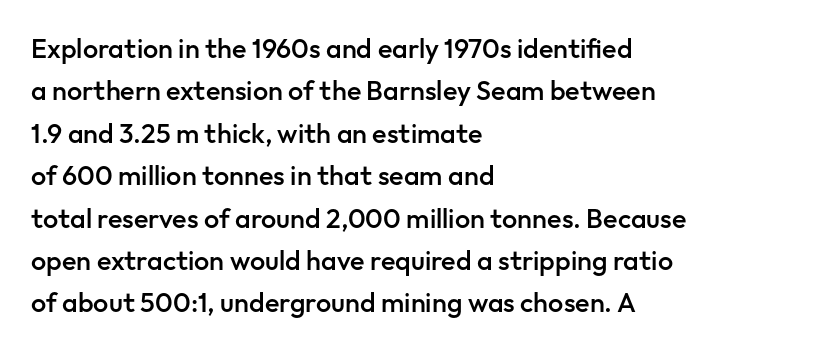
{"italic": "no", "bold": "semi", "underline": "no", "align": "left", "line_spacing": "normal", "line_spacing_ratio": 1.57, "letter_spacing": "normal", "letter_spacing_em": 0.0, "glyph_px": 27}
